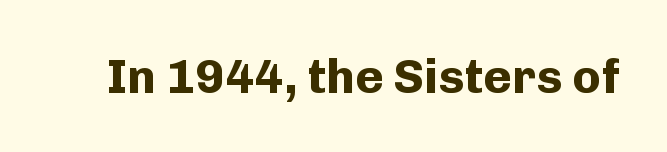
The image shows 48 px bold sans-serif type, upright; set normal letter spacing, not underlined; low stroke contrast and a medium x-height.
